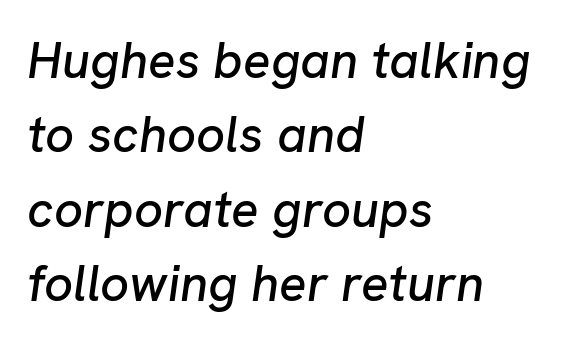
Q: Is the text italic (slanted)? A: Yes, it leans right by about 8 degrees.
Q: Is the text underlined? A: No.
Q: How is the paragraph aligned? A: Left-aligned.
Q: Is the spacing between letters normal or unusually wide? A: Normal.
Q: Is the spacing between lines tight, normal or loose? A: Normal.
Q: Width (condensed, normal, or wide)? A: Normal.
Q: Stroke contrast? A: Low.
Q: x-height? A: Medium.
Q: Monospaced? A: No.
